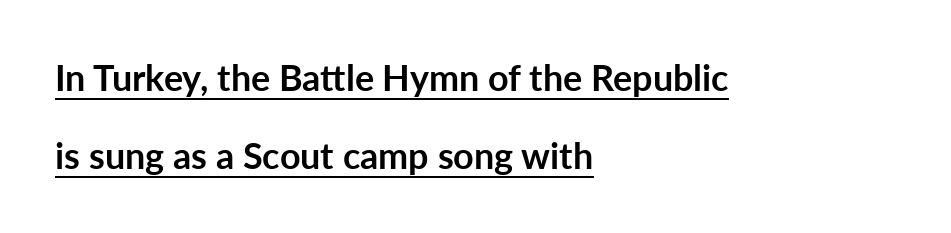
The image shows 36 px semibold sans-serif type, upright; set left-aligned, loose line spacing (2.17x), normal letter spacing, underlined; low stroke contrast and a medium x-height.
